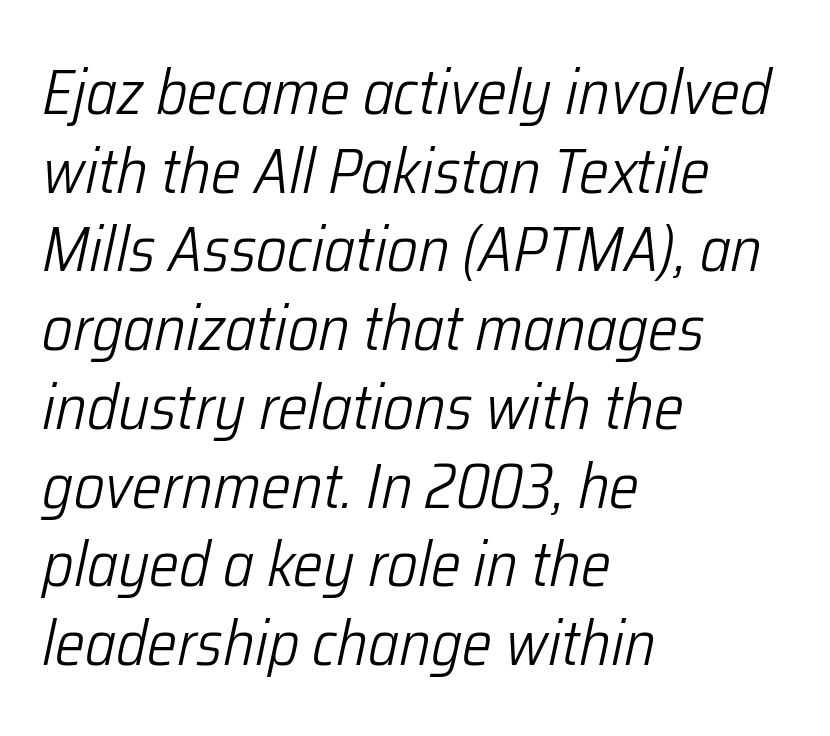
The image shows 63 px light, condensed type, italic (leaning right); set left-aligned, normal line spacing (1.25x), normal letter spacing, not underlined; low stroke contrast and a medium x-height.
